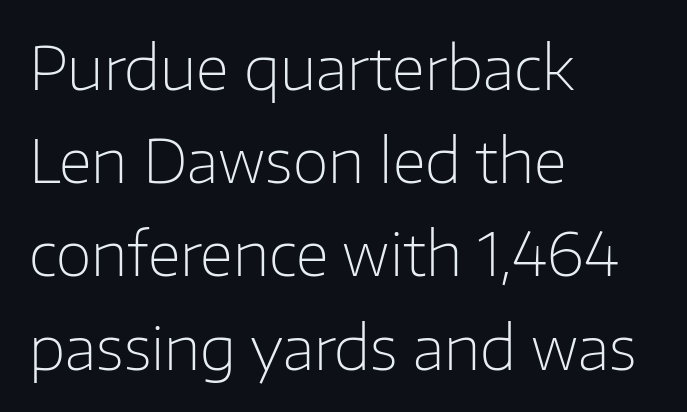
The image shows 59 px light sans-serif type, upright; set left-aligned, normal line spacing (1.58x), normal letter spacing, not underlined; low stroke contrast and a medium x-height.
